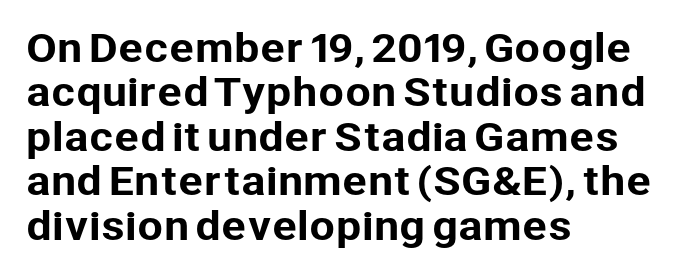
The passage shown has conventional tracking throughout. A clean baseline with only descenders dipping below it. Rendered with straight, roman letterforms. This sample uses a sans-serif face.
